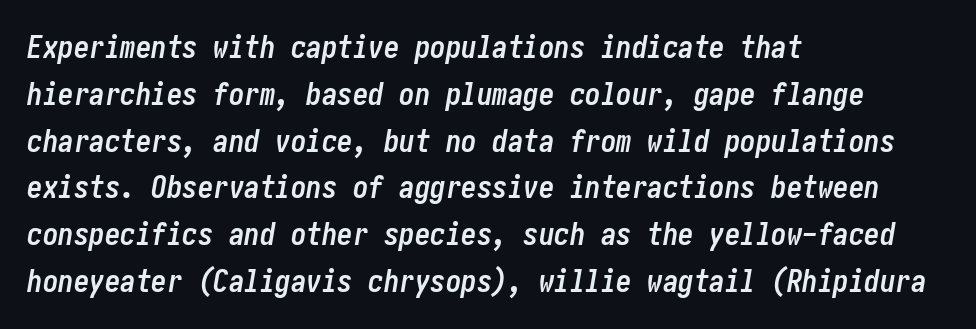
Q: Is the text bold? A: Yes.
Q: Is the text italic (slanted)? A: Yes, it leans right by about 10 degrees.
Q: Is the text underlined? A: No.
Q: How is the paragraph aligned? A: Left-aligned.
Q: Is the spacing between letters normal or unusually wide? A: Normal.
Q: Is the spacing between lines tight, normal or loose? A: Normal.
Q: Width (condensed, normal, or wide)? A: Condensed.
Q: Stroke contrast? A: Low.
Q: x-height? A: Medium.
